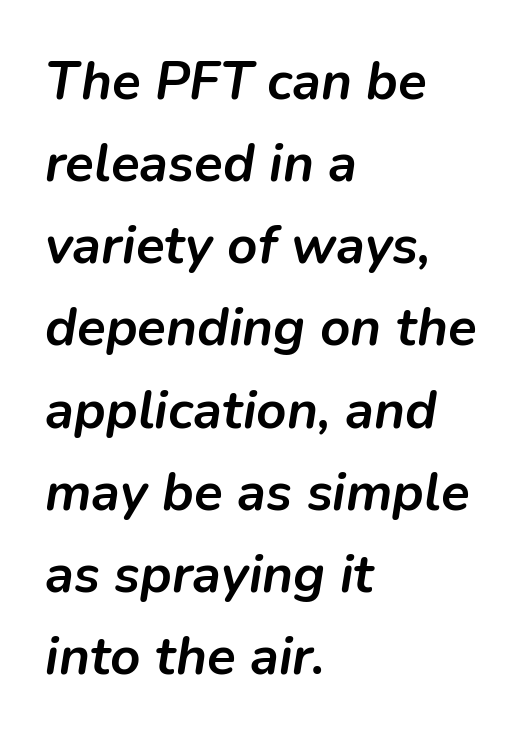
{"italic": "yes", "lean": "right", "slant_degrees": 9, "bold": "yes", "weight": "semibold", "width": "normal", "stroke_contrast": "low", "x_height": "medium", "monospaced": "no", "underline": "no", "align": "left", "line_spacing": "normal", "line_spacing_ratio": 1.55, "letter_spacing": "normal", "letter_spacing_em": 0.0, "glyph_px": 53}
